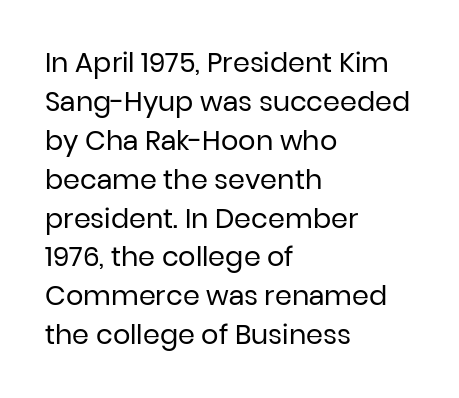
{"italic": "no", "bold": "no", "underline": "no", "align": "left", "line_spacing": "normal", "line_spacing_ratio": 1.44, "letter_spacing": "normal", "letter_spacing_em": 0.0, "glyph_px": 27}
